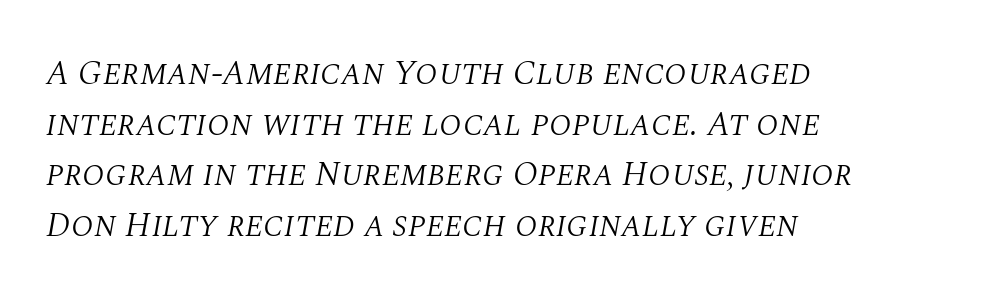
Q: Is the text bold? A: No.
Q: Is the text italic (slanted)? A: Yes, it leans right by about 10 degrees.
Q: Is the typeface a serif or a sans-serif typeface? A: Serif.
Q: Is the text underlined? A: No.
Q: How is the paragraph aligned? A: Left-aligned.
Q: Is the spacing between letters normal or unusually wide? A: Normal.
Q: Is the spacing between lines tight, normal or loose? A: Normal.
Q: Width (condensed, normal, or wide)? A: Normal.
Q: Stroke contrast? A: Medium.
Q: x-height? A: Large.
Q: Monospaced? A: No.
